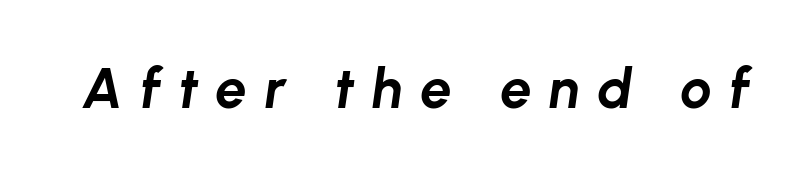
{"italic": "yes", "lean": "right", "slant_degrees": 8, "bold": "yes", "weight": "bold", "width": "normal", "stroke_contrast": "low", "x_height": "medium", "monospaced": "no", "underline": "no", "letter_spacing": "wide", "letter_spacing_em": 0.31, "glyph_px": 56}
